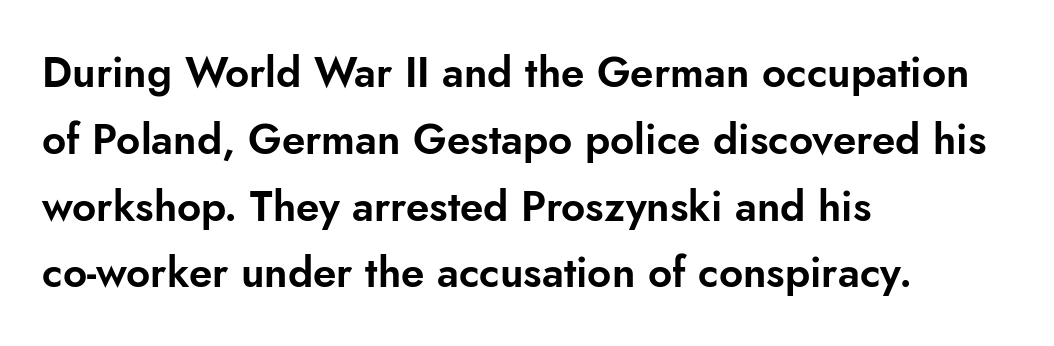
{"serif": "no", "italic": "no", "width": "normal", "stroke_contrast": "low", "x_height": "small", "monospaced": "no", "underline": "no", "align": "left", "line_spacing": "normal", "line_spacing_ratio": 1.59, "letter_spacing": "normal", "letter_spacing_em": 0.0, "glyph_px": 42}
